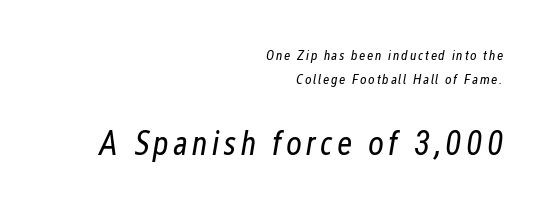
Q: Is the text bold? A: No.
Q: Is the text italic (slanted)? A: Yes, it leans right by about 12 degrees.
Q: Is the text underlined? A: No.
Q: How is the paragraph aligned? A: Right-aligned.
Q: Which block of text is set in a larger size, the first (top) or the second (bottom)? A: The second (bottom) one.
Q: Width (condensed, normal, or wide)? A: Condensed.
Q: Stroke contrast? A: Low.
Q: x-height? A: Medium.
Q: Monospaced? A: No.
